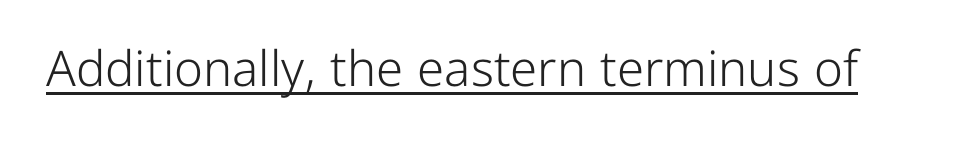
You could not count columns in this text — the font is proportionally spaced. No extra tracking has been applied to these lines. Unlike a traditional serif, this face leaves its strokes unadorned. Posture: straight, roman, zero tilt. Each stroke keeps to a modest, everyday thickness or less. This rendering features underlined lettering.
